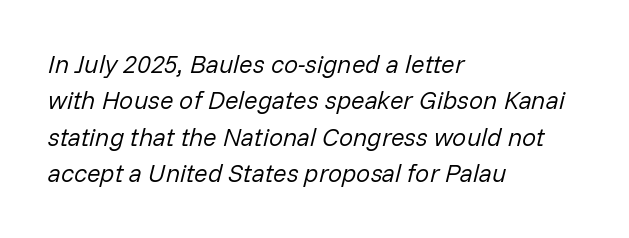
Q: Is the text bold? A: No.
Q: Is the text italic (slanted)? A: Yes, it leans right by about 14 degrees.
Q: Is the text underlined? A: No.
Q: How is the paragraph aligned? A: Left-aligned.
Q: Is the spacing between letters normal or unusually wide? A: Normal.
Q: Is the spacing between lines tight, normal or loose? A: Normal.
